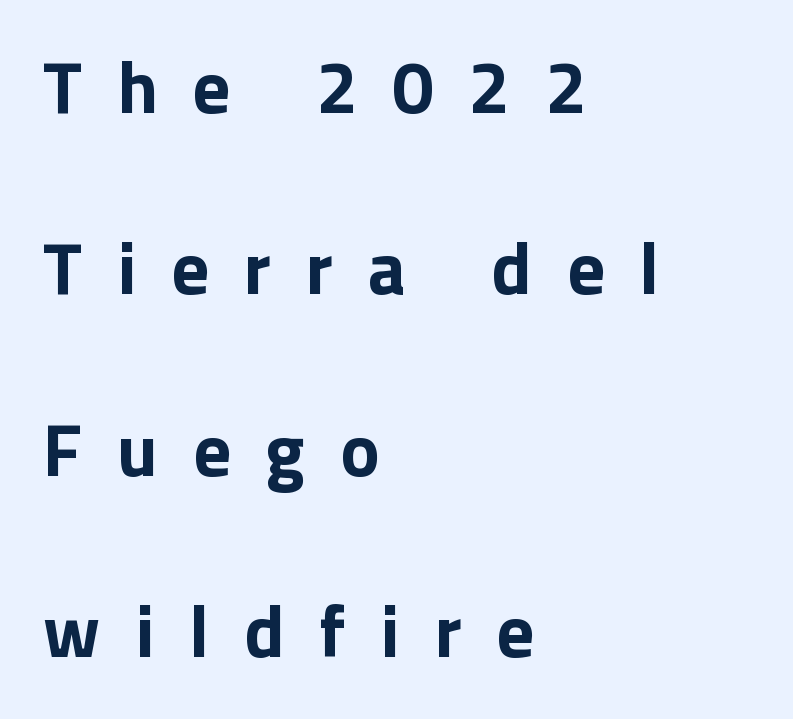
To sum up the face: it is a sans, with no serifs. This is heavy type, rendered in bold. Loose tracking; the words dissolve into strings of separated letters. Layout note: lines flush left. Honestly, there is no underline to notice here at all.
